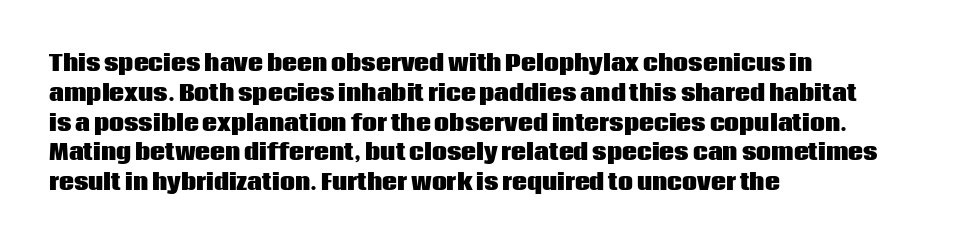
A bare baseline throughout the passage. Heavy-handed strokes throughout: this text is bold. Style check: upright. The setting favours the left margin, as ordinary paragraphs usually do. How are the letters spaced? Ordinarily, with no added tracking.
